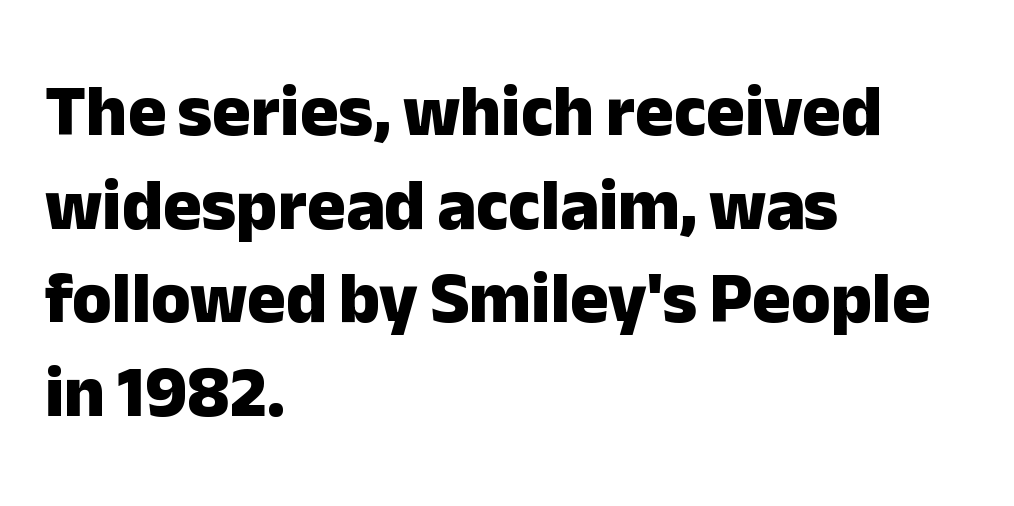
Each letter keeps its own natural width here, so spacing adapts to shape. This is the regular roman posture of the typeface. Does the leading feel generous? No, just average. Caption: bold face, heavy strokes. All the whitespace from short lines collects on the right. Each row of text sits above clean, open space.
